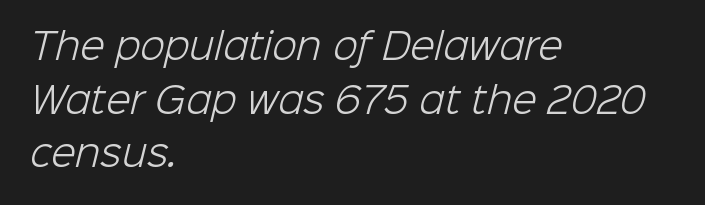
The image shows 36 px light sans-serif type; set left-aligned, normal line spacing (1.49x), normal letter spacing, not underlined; low stroke contrast and a medium x-height.
